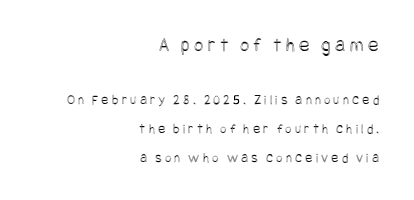
{"italic": "no", "underline": "no", "align": "right", "line_spacing": "loose", "line_spacing_ratio": 2.06, "letter_spacing": "wide", "letter_spacing_em": 0.22, "larger_block": "first", "size_ratio": 1.43, "glyph_px": 20}
